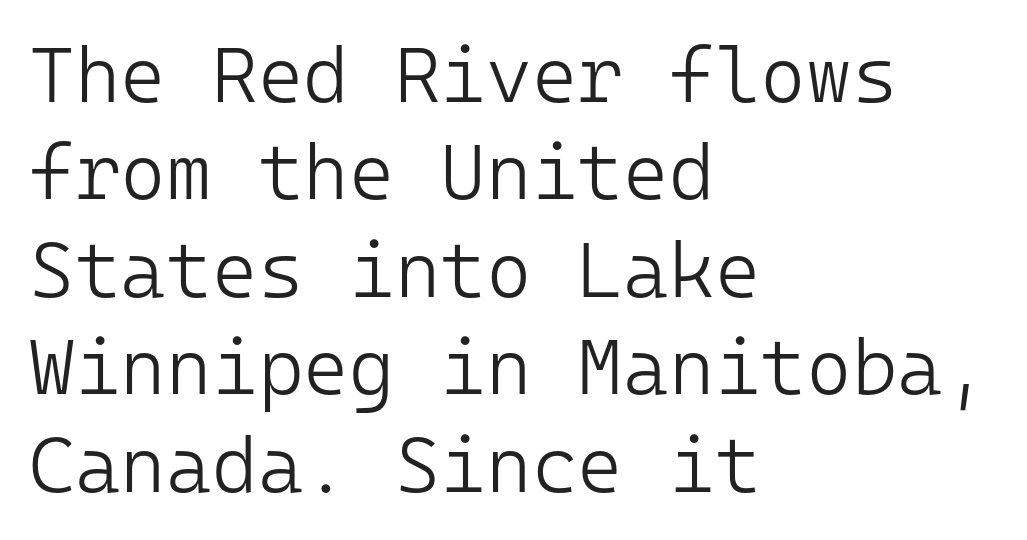
{"serif": "no", "italic": "no", "bold": "no", "weight": "light", "width": "normal", "stroke_contrast": "low", "x_height": "medium", "monospaced": "yes", "underline": "no", "align": "left", "line_spacing": "normal", "line_spacing_ratio": 1.25, "letter_spacing": "normal", "letter_spacing_em": 0.0, "glyph_px": 78}
